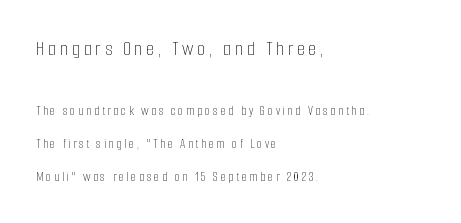
Q: Is the text bold? A: No.
Q: Is the text italic (slanted)? A: No, it is upright.
Q: Is the text underlined? A: No.
Q: How is the paragraph aligned? A: Left-aligned.
Q: Is the spacing between lines tight, normal or loose? A: Loose.
Q: Which block of text is set in a larger size, the first (top) or the second (bottom)? A: The first (top) one.
